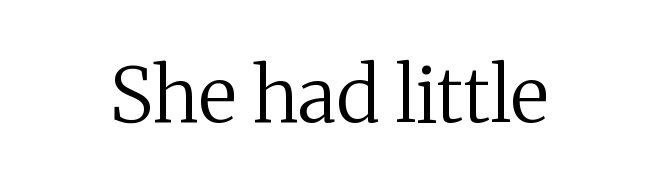
The image shows 76 px regular-weight serif type, upright; set normal letter spacing, not underlined; medium stroke contrast and a medium x-height.
